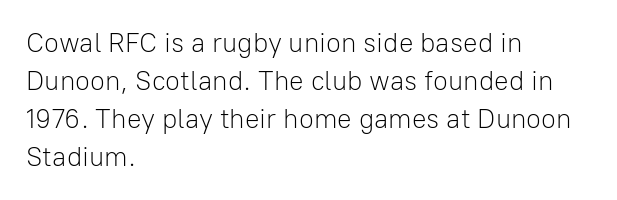
{"italic": "no", "bold": "no", "underline": "no", "align": "left", "line_spacing": "normal", "line_spacing_ratio": 1.41, "letter_spacing": "normal", "letter_spacing_em": 0.0, "glyph_px": 27}
